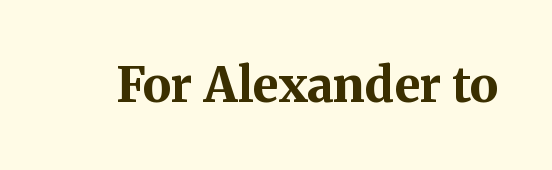
Observe the ordinary spacing: letters are neighbours, not strangers. Type without underlining. The face used here is proportionally spaced, like ordinary book or web type. Unlike a clean sans, this face finishes its strokes with serifs.
